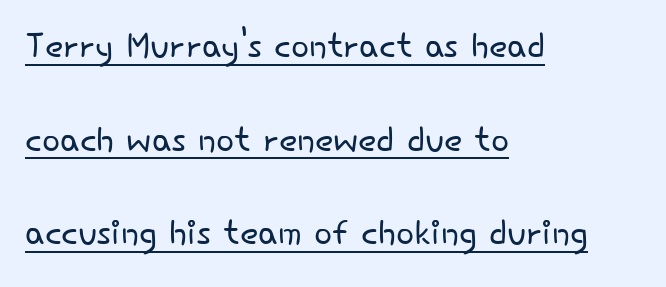
{"serif": "no", "italic": "no", "bold": "no", "weight": "light", "width": "normal", "stroke_contrast": "low", "x_height": "small", "monospaced": "no", "underline": "yes", "align": "left", "line_spacing": "loose", "line_spacing_ratio": 1.95, "letter_spacing": "normal", "letter_spacing_em": 0.0, "glyph_px": 48}
